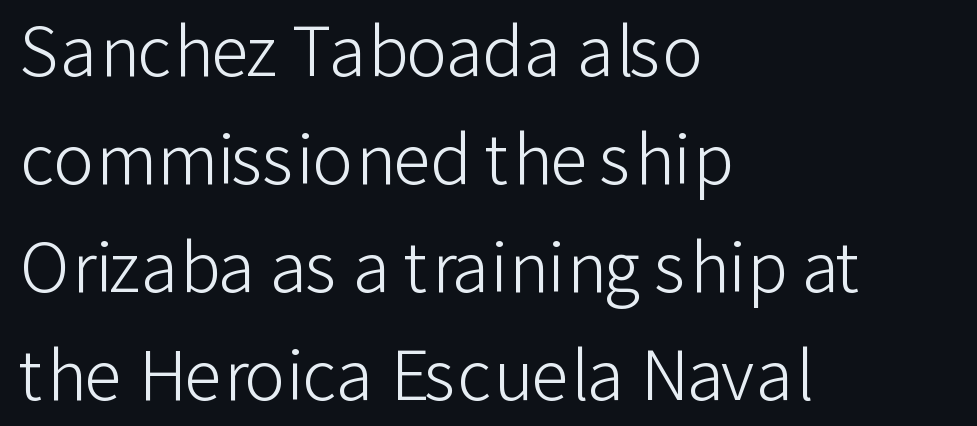
Q: Is the text bold? A: No.
Q: Is the text italic (slanted)? A: No, it is upright.
Q: Is the typeface a serif or a sans-serif typeface? A: Sans-serif.
Q: Is the text underlined? A: No.
Q: How is the paragraph aligned? A: Left-aligned.
Q: Is the spacing between letters normal or unusually wide? A: Normal.
Q: Is the spacing between lines tight, normal or loose? A: Normal.
Q: Width (condensed, normal, or wide)? A: Normal.
Q: Stroke contrast? A: Low.
Q: x-height? A: Medium.
Q: Monospaced? A: No.
